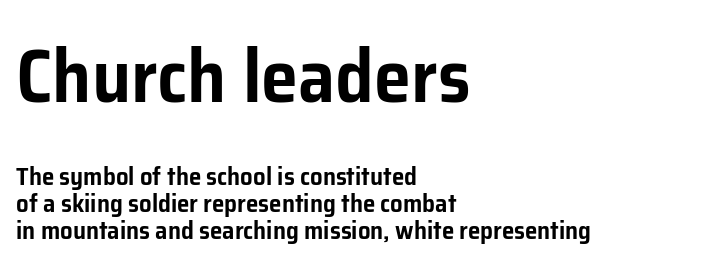
Q: Is the text italic (slanted)? A: No, it is upright.
Q: Is the typeface a serif or a sans-serif typeface? A: Sans-serif.
Q: Is the text underlined? A: No.
Q: How is the paragraph aligned? A: Left-aligned.
Q: Is the spacing between letters normal or unusually wide? A: Normal.
Q: Is the spacing between lines tight, normal or loose? A: Tight.
Q: Which block of text is set in a larger size, the first (top) or the second (bottom)? A: The first (top) one.
Q: Width (condensed, normal, or wide)? A: Normal.
Q: Stroke contrast? A: Low.
Q: x-height? A: Medium.
Q: Monospaced? A: No.
